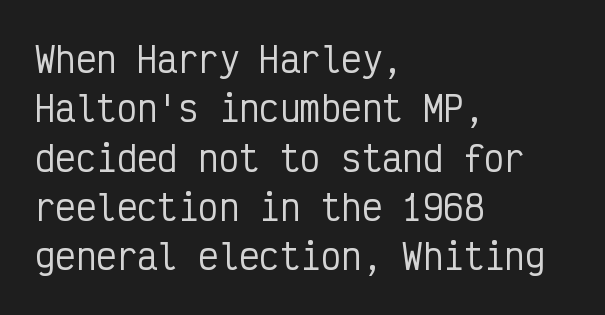
The image shows 34 px condensed sans-serif type, upright, monospaced; set left-aligned, normal line spacing (1.45x), normal letter spacing, not underlined; low stroke contrast and a medium x-height.
